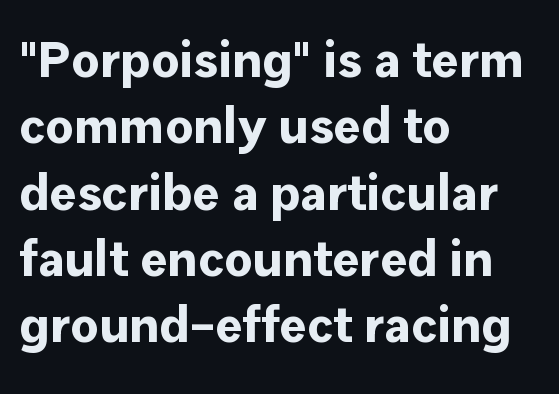
The image shows 51 px bold sans-serif type, upright; set left-aligned, normal line spacing (1.3x), normal letter spacing, not underlined; low stroke contrast and a medium x-height.
